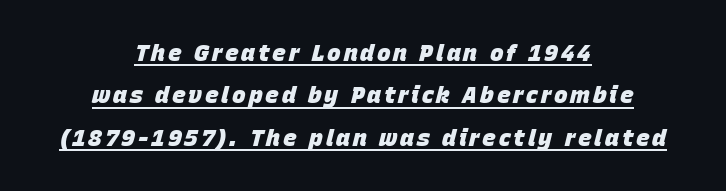
The glyphs look as if they've been sheared to an angle. Typographic density is high because the face is bold. Every row of glyphs is offset so its center matches the block's center. A baseline rule has been typeset under these characters.
